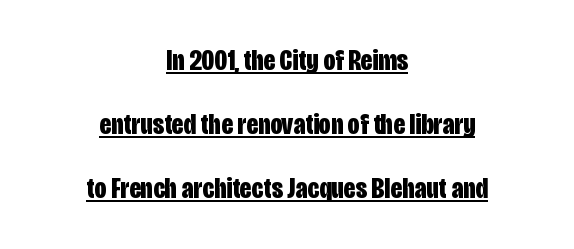
{"serif": "no", "italic": "no", "bold": "yes", "weight": "bold", "width": "condensed", "stroke_contrast": "low", "x_height": "large", "monospaced": "no", "underline": "yes", "align": "center", "line_spacing": "loose", "line_spacing_ratio": 2.13, "letter_spacing": "normal", "letter_spacing_em": 0.0, "glyph_px": 30}
